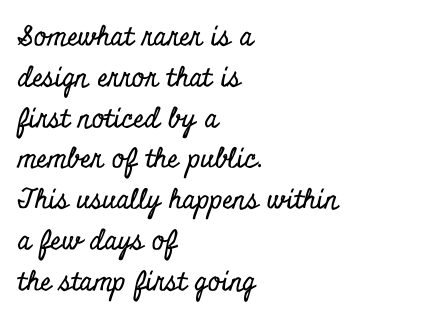
{"underline": "no", "align": "left", "line_spacing": "normal", "line_spacing_ratio": 1.51, "letter_spacing": "normal", "letter_spacing_em": 0.0, "glyph_px": 27}
